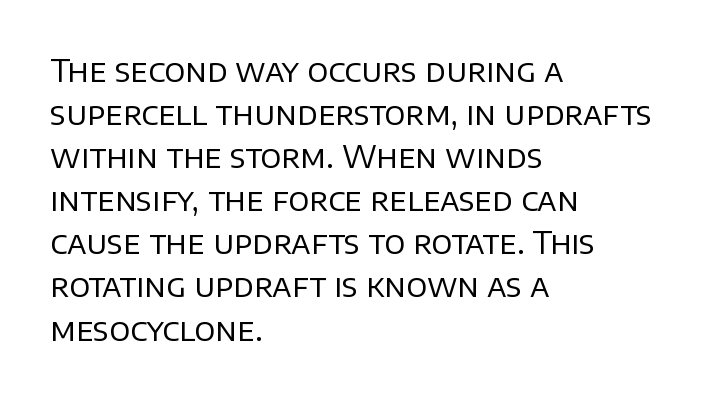
{"serif": "no", "italic": "no", "bold": "no", "weight": "regular", "width": "normal", "stroke_contrast": "low", "x_height": "large", "monospaced": "no", "underline": "no", "align": "left", "line_spacing": "normal", "line_spacing_ratio": 1.39, "letter_spacing": "normal", "letter_spacing_em": 0.0, "glyph_px": 31}
